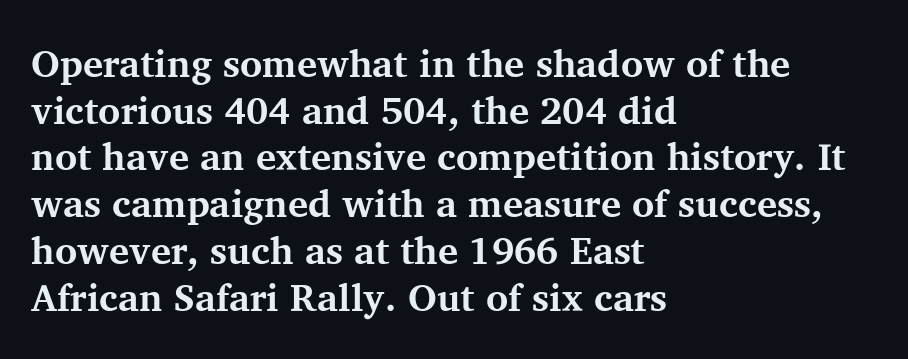
The image shows 38 px bold serif type, upright; set left-aligned, line spacing 1.23x, normal letter spacing, not underlined; medium stroke contrast and a medium x-height.
